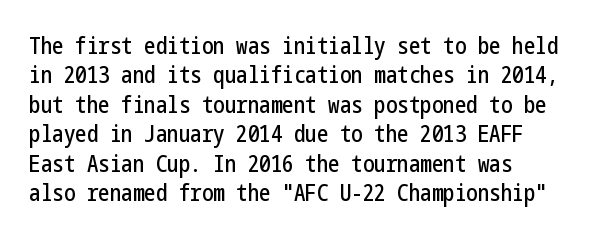
Q: Is the text italic (slanted)? A: No, it is upright.
Q: Is the text underlined? A: No.
Q: Is the spacing between letters normal or unusually wide? A: Normal.
Q: Is the spacing between lines tight, normal or loose? A: Normal.
